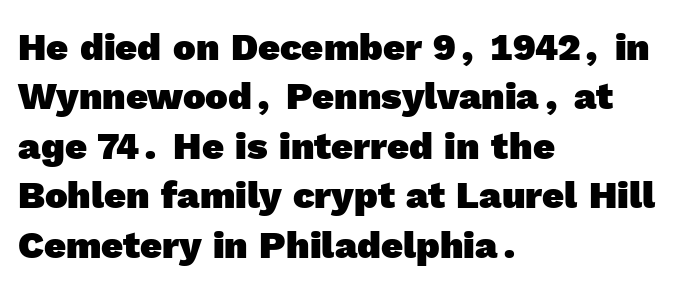
The specimen omits any rule beneath the text block's lines. The typesetter chose a ragged-right arrangement here. The font is running at its bold setting. Each letter keeps its own natural width here, so spacing adapts to shape.
